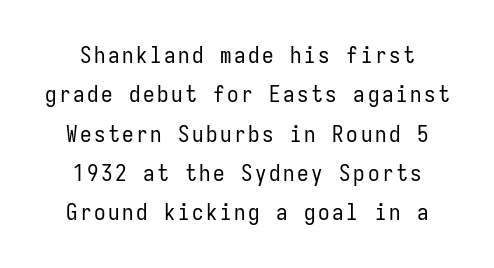
Q: Is the text bold? A: No.
Q: Is the text italic (slanted)? A: No, it is upright.
Q: Is the text underlined? A: No.
Q: How is the paragraph aligned? A: Centered.
